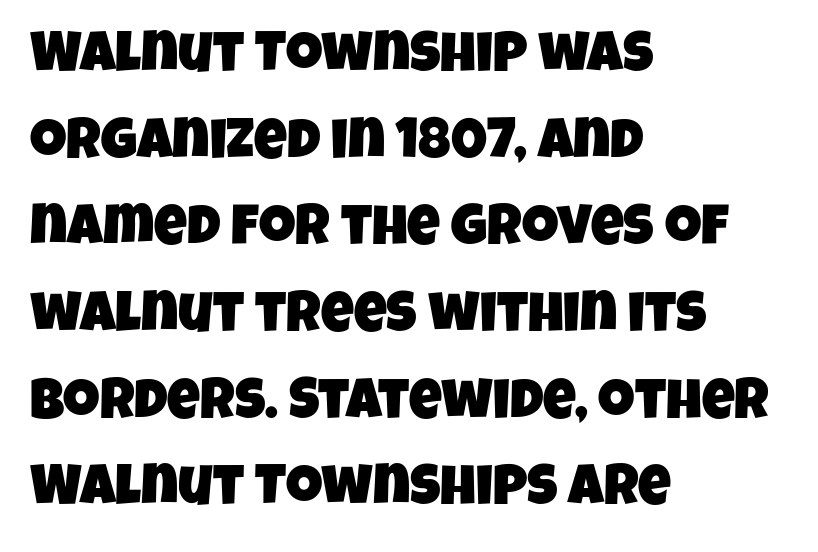
The image shows 57 px condensed sans-serif type; set left-aligned, normal line spacing (1.52x), normal letter spacing, not underlined; low stroke contrast and a large x-height.
